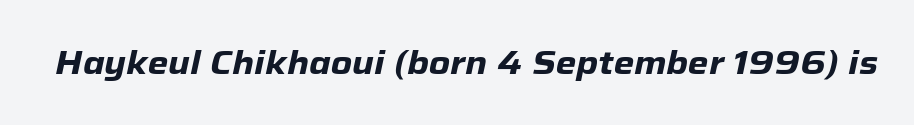
The image shows 33 px heavy type, italic (leaning right); set normal letter spacing, not underlined; low stroke contrast and a medium x-height.
